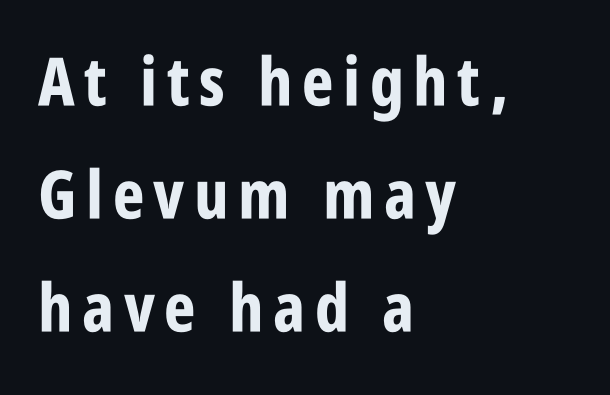
The image shows 67 px bold, condensed sans-serif type, upright; set left-aligned, normal line spacing (1.69x), not underlined; low stroke contrast and a large x-height.
